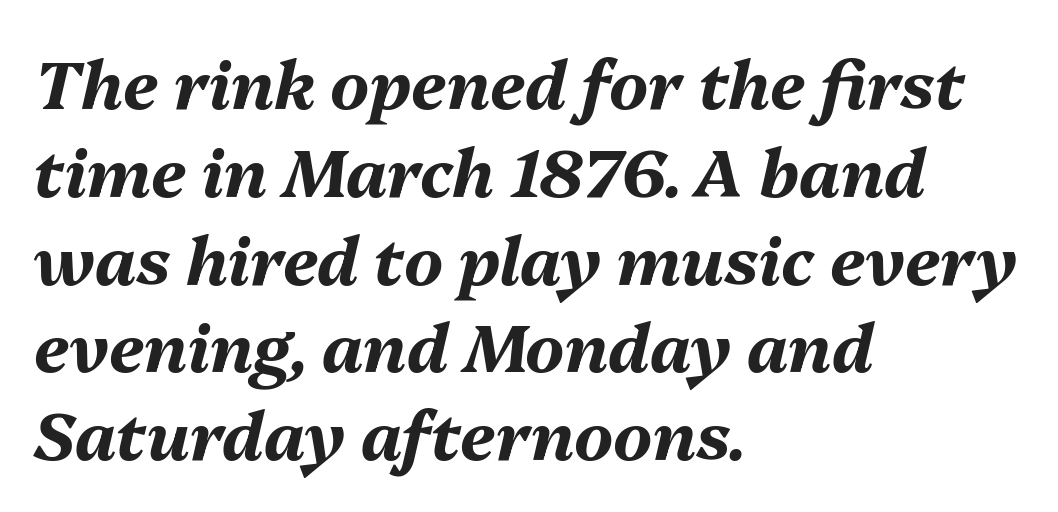
Q: Is the text bold? A: Yes.
Q: Is the text italic (slanted)? A: Yes, it leans right by about 13 degrees.
Q: Is the text underlined? A: No.
Q: How is the paragraph aligned? A: Left-aligned.
Q: Is the spacing between letters normal or unusually wide? A: Normal.
Q: Is the spacing between lines tight, normal or loose? A: Normal.
Q: Width (condensed, normal, or wide)? A: Normal.
Q: Stroke contrast? A: Medium.
Q: x-height? A: Medium.
Q: Monospaced? A: No.
